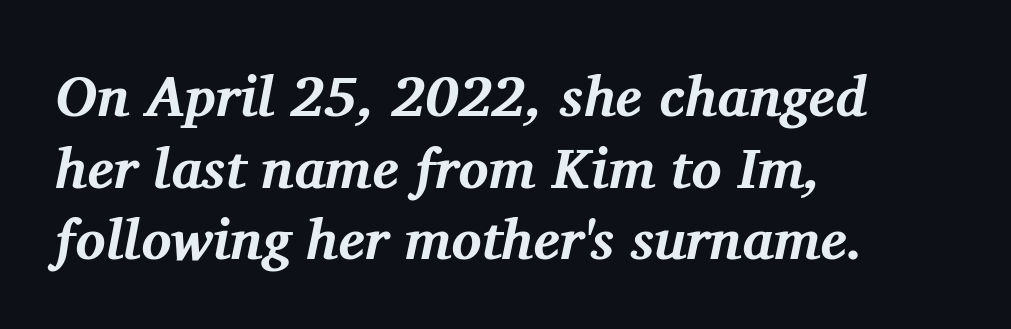
{"serif": "yes", "italic": "yes", "lean": "right", "slant_degrees": 11, "bold": "yes", "weight": "bold", "width": "normal", "stroke_contrast": "medium", "x_height": "medium", "monospaced": "no", "underline": "no", "align": "left", "line_spacing": "normal", "line_spacing_ratio": 1.28, "letter_spacing": "normal", "letter_spacing_em": 0.0, "glyph_px": 56}
